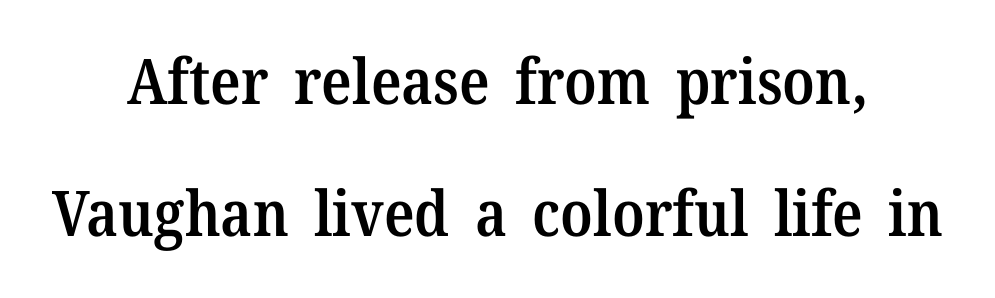
The specimen omits any rule beneath the text block's lines. A typesetter would call this proportional, since set widths differ per character. This sample uses an upright cut, with every glyph sitting square on the baseline. The block of text is sparse from top to bottom, with ample space between rows.
